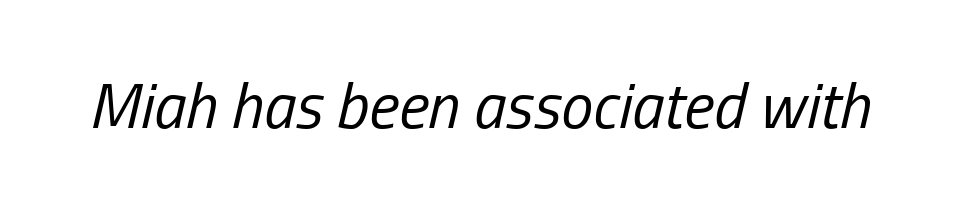
Q: Is the text bold? A: No.
Q: Is the text italic (slanted)? A: Yes, it leans right by about 13 degrees.
Q: Is the text underlined? A: No.
Q: Is the spacing between letters normal or unusually wide? A: Normal.
Q: Width (condensed, normal, or wide)? A: Condensed.
Q: Stroke contrast? A: Low.
Q: x-height? A: Medium.
Q: Monospaced? A: No.
